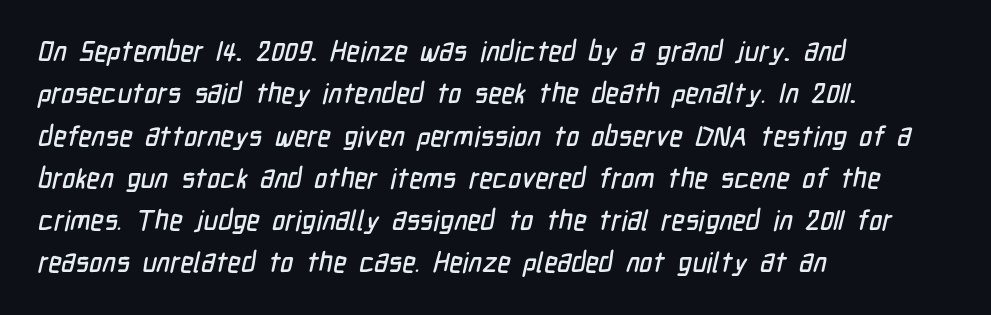
Q: Is the typeface a serif or a sans-serif typeface? A: Sans-serif.
Q: Is the text underlined? A: No.
Q: How is the paragraph aligned? A: Left-aligned.
Q: Is the spacing between letters normal or unusually wide? A: Normal.
Q: Is the spacing between lines tight, normal or loose? A: Normal.
Q: Width (condensed, normal, or wide)? A: Condensed.
Q: Stroke contrast? A: Low.
Q: x-height? A: Medium.
Q: Monospaced? A: No.
